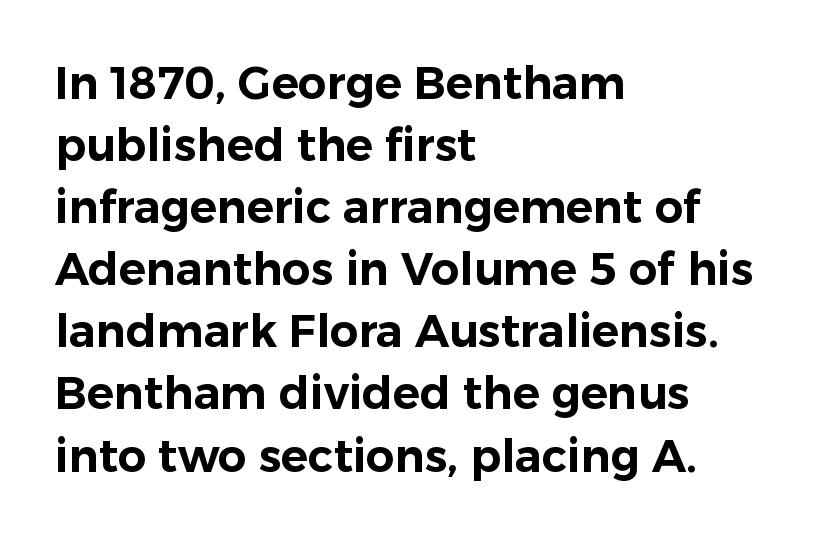
{"serif": "no", "italic": "no", "width": "normal", "stroke_contrast": "low", "x_height": "medium", "monospaced": "no", "underline": "no", "align": "left", "line_spacing": "normal", "line_spacing_ratio": 1.38, "letter_spacing": "normal", "letter_spacing_em": 0.0, "glyph_px": 45}
